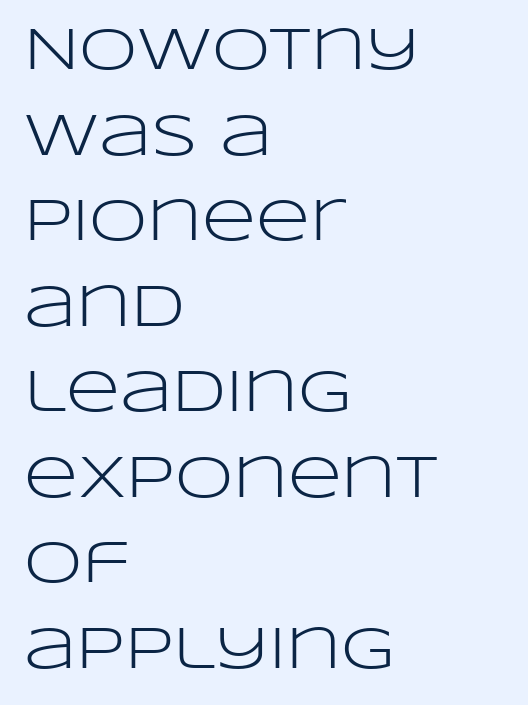
Q: Is the text bold? A: No.
Q: Is the text italic (slanted)? A: No, it is upright.
Q: Is the typeface a serif or a sans-serif typeface? A: Sans-serif.
Q: Is the text underlined? A: No.
Q: How is the paragraph aligned? A: Left-aligned.
Q: Is the spacing between letters normal or unusually wide? A: Normal.
Q: Is the spacing between lines tight, normal or loose? A: Normal.
Q: Width (condensed, normal, or wide)? A: Wide.
Q: Stroke contrast? A: Low.
Q: x-height? A: Large.
Q: Monospaced? A: No.
